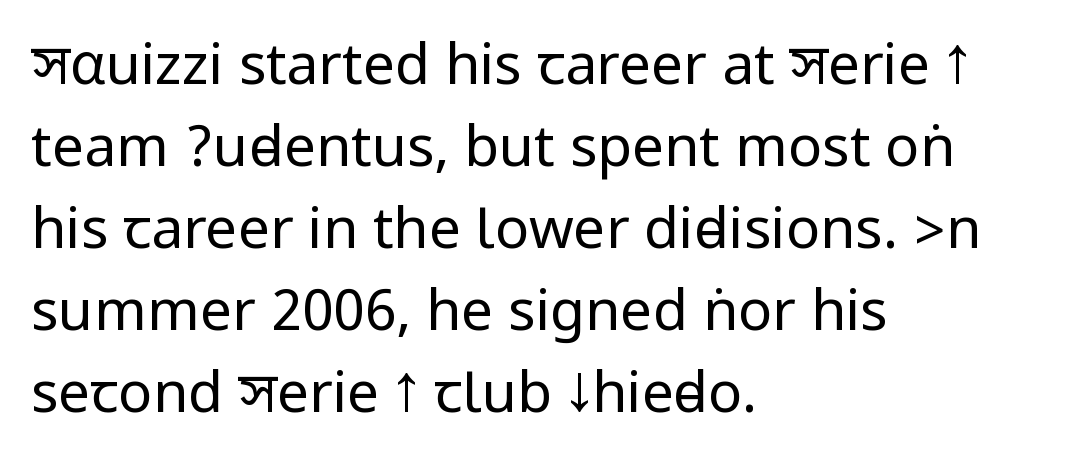
The image shows 57 px regular-weight, condensed sans-serif type, upright; set left-aligned, normal line spacing (1.44x), normal letter spacing, not underlined; low stroke contrast.
